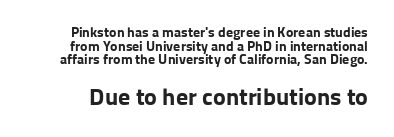
The image shows 24 px bold type, upright; set tight line spacing (0.97x), normal letter spacing, not underlined; the second (bottom) block is 1.71x larger.
